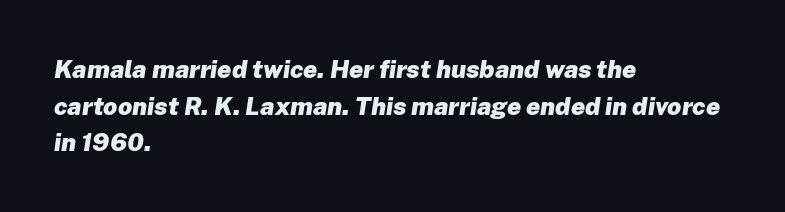
Caption: multi-line text, flush left, ragged right. Typesetter's note: full bold, strokes at maximum text heaviness. These lines sit exactly where default settings would place them. Looking at the ascenders, they clearly lean. Has an underline been added? It has not. The horizontal fit of the characters is conventional and even.
